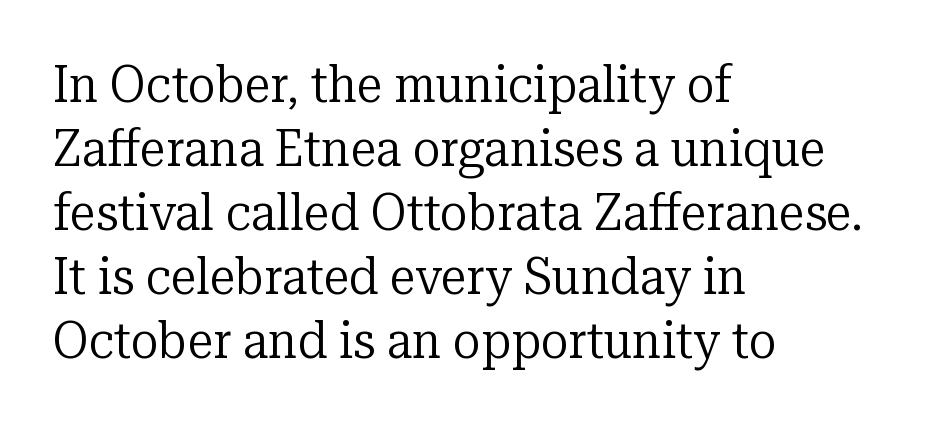
Q: Is the text bold? A: No.
Q: Is the text italic (slanted)? A: No, it is upright.
Q: Is the typeface a serif or a sans-serif typeface? A: Serif.
Q: Is the text underlined? A: No.
Q: How is the paragraph aligned? A: Left-aligned.
Q: Is the spacing between letters normal or unusually wide? A: Normal.
Q: Width (condensed, normal, or wide)? A: Normal.
Q: Stroke contrast? A: Low.
Q: x-height? A: Medium.
Q: Monospaced? A: No.
